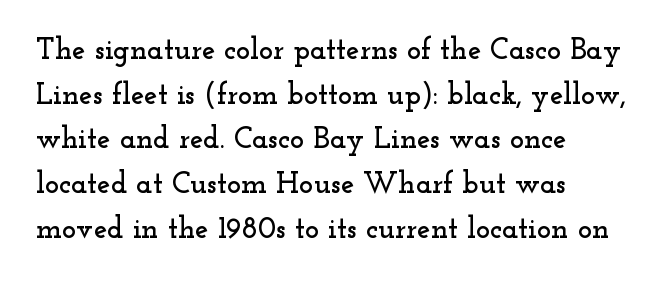
The image shows 30 px wide serif type, upright; set left-aligned, normal line spacing (1.49x), normal letter spacing, not underlined; low stroke contrast and a small x-height.
